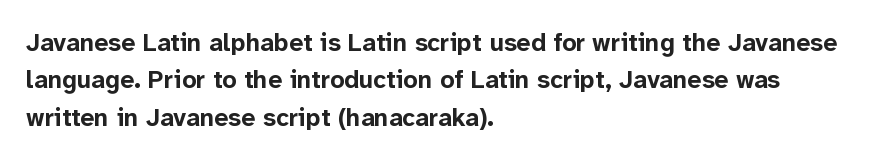
Q: Is the text bold? A: Yes.
Q: Is the text italic (slanted)? A: No, it is upright.
Q: Is the text underlined? A: No.
Q: How is the paragraph aligned? A: Left-aligned.
Q: Is the spacing between letters normal or unusually wide? A: Normal.
Q: Is the spacing between lines tight, normal or loose? A: Normal.
